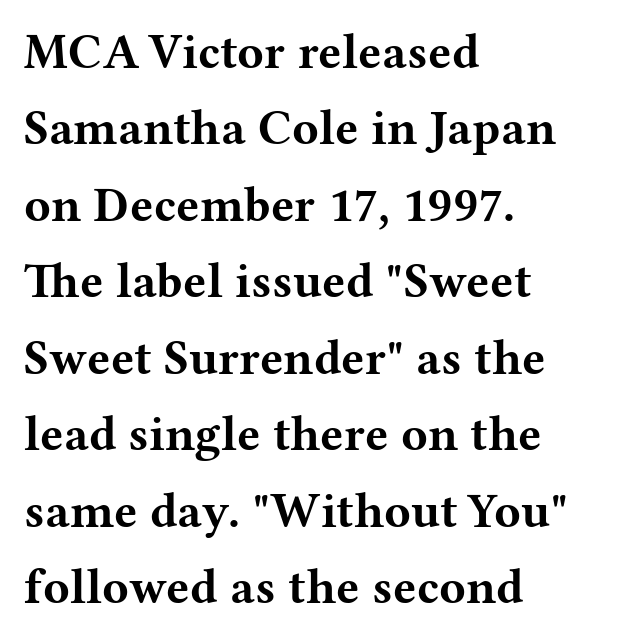
{"serif": "yes", "italic": "no", "bold": "yes", "weight": "bold", "width": "wide", "stroke_contrast": "medium", "x_height": "medium", "monospaced": "no", "underline": "no", "align": "left", "line_spacing": "normal", "line_spacing_ratio": 1.56, "letter_spacing": "normal", "letter_spacing_em": 0.0, "glyph_px": 49}
